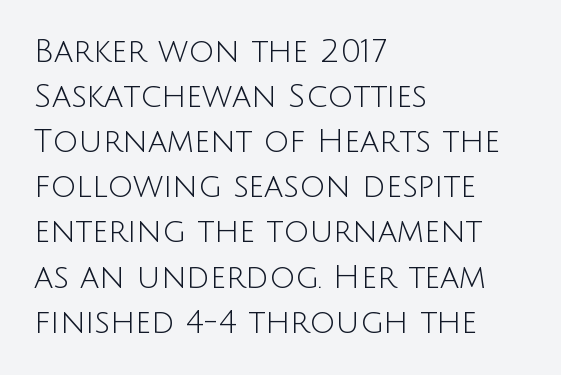
{"serif": "no", "italic": "no", "bold": "no", "weight": "light", "width": "normal", "stroke_contrast": "low", "x_height": "large", "monospaced": "no", "underline": "no", "align": "left", "line_spacing": "normal", "line_spacing_ratio": 1.41, "letter_spacing": "normal", "letter_spacing_em": 0.0, "glyph_px": 32}
